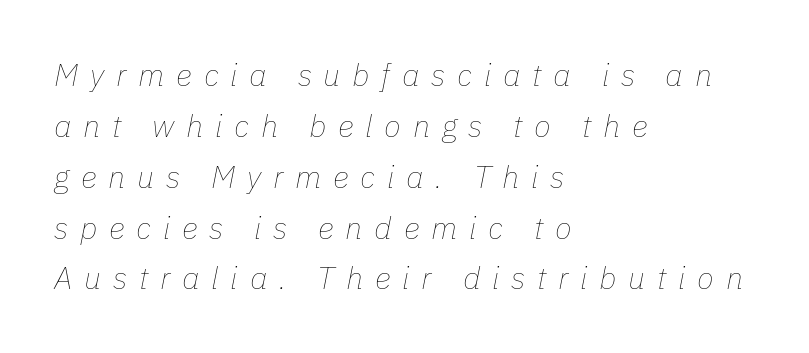
Q: Is the text bold? A: No.
Q: Is the text italic (slanted)? A: Yes, it leans right by about 11 degrees.
Q: Is the text underlined? A: No.
Q: How is the paragraph aligned? A: Left-aligned.
Q: Is the spacing between letters normal or unusually wide? A: Unusually wide.
Q: Is the spacing between lines tight, normal or loose? A: Normal.
Q: Width (condensed, normal, or wide)? A: Normal.
Q: Stroke contrast? A: Low.
Q: x-height? A: Medium.
Q: Monospaced? A: No.
